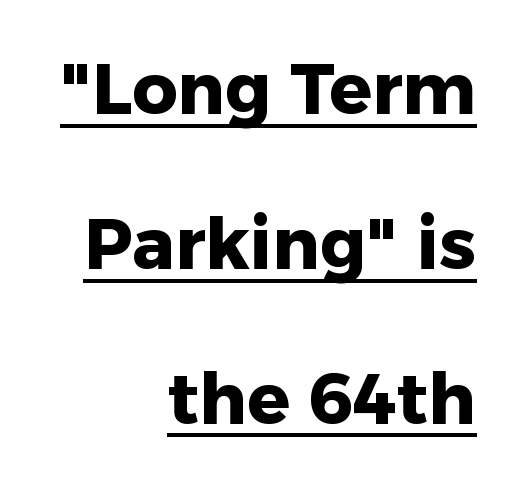
The specimen reads as upright at a glance. Line endings align vertically; line beginnings do not. Rows of type keep a wide berth in the vertical direction. The strokes are fattened all the way to bold.
